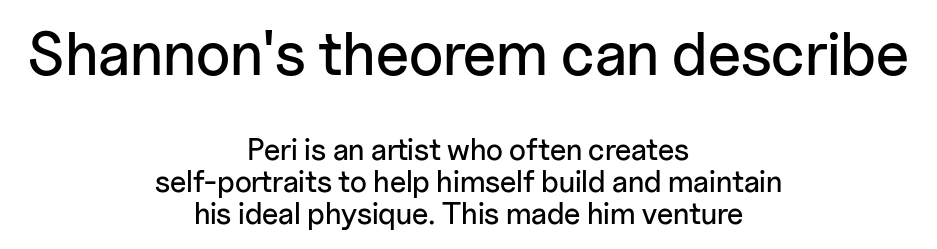
{"serif": "no", "italic": "no", "width": "normal", "stroke_contrast": "low", "x_height": "medium", "monospaced": "no", "underline": "no", "align": "center", "line_spacing": "tight", "line_spacing_ratio": 1.08, "letter_spacing": "normal", "letter_spacing_em": 0.0, "larger_block": "first", "size_ratio": 2.03, "glyph_px": 61}
